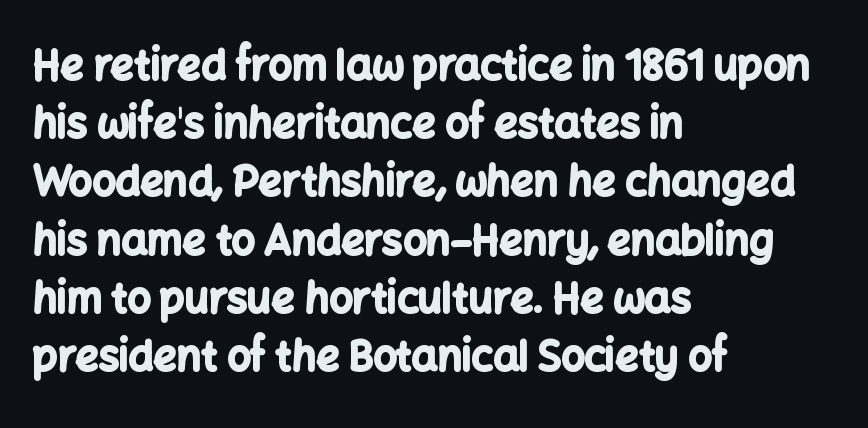
Quick note: underline off. Teacher's note: observe the even left margin — that is flush-left alignment. The sample has been set heavy, in full bold. The font family rendered here belongs to the sans-serif group.
